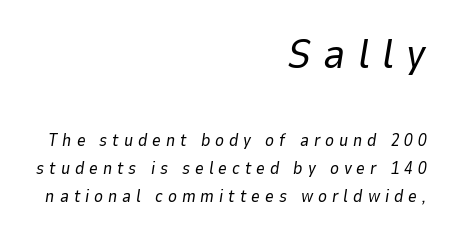
Whoever set this made the first block the dominant, larger element. Do the characters align in a grid? No, the font is proportional. This sample uses an oblique cut, with every glyph tilted off the vertical. Letters have the restrained weight of plain body copy at most.
